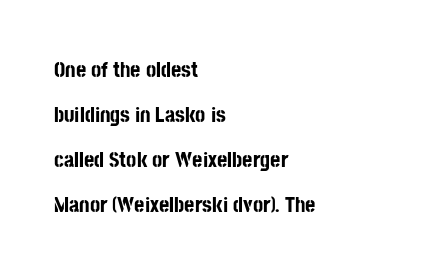
Leading: increased. The line texture is even and compact thanks to regular tracking. Weight: bold. If you drew a line through each stem, it would be perfectly vertical.
